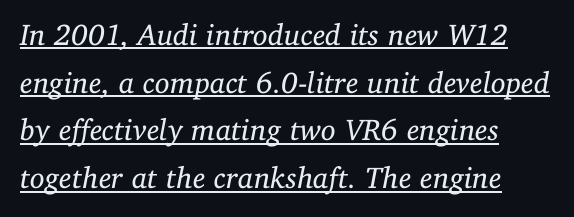
The image shows 30 px regular-weight serif type, italic (leaning right); set left-aligned, normal line spacing (1.59x), normal letter spacing, underlined; low stroke contrast and a medium x-height.
